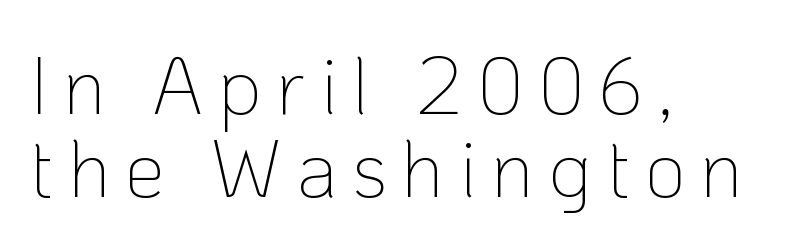
{"serif": "no", "italic": "no", "bold": "no", "weight": "thin", "width": "normal", "stroke_contrast": "low", "x_height": "medium", "monospaced": "no", "underline": "no", "align": "left", "line_spacing": "tight", "line_spacing_ratio": 1.04, "glyph_px": 80}
